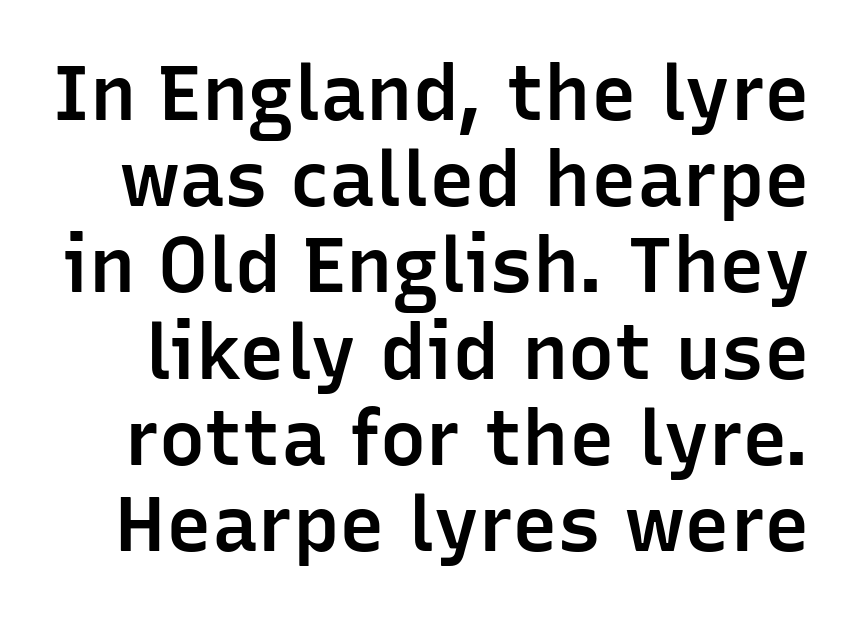
Caption: standard tracking, unaltered. Vertically, the passage feels compressed, each row crowding the next. You can tell it's not italic because the verticals are truly vertical. Notice the strokes are somewhat thickened but not fully heavy: this is a semibold.
